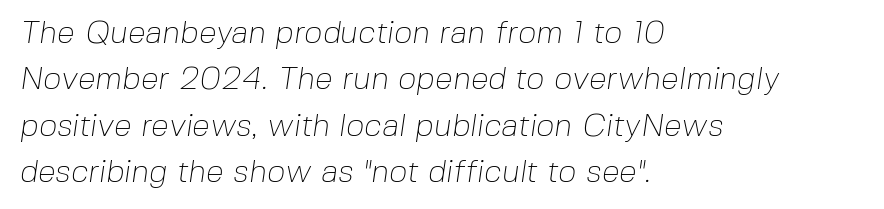
Q: Is the text bold? A: No.
Q: Is the typeface a serif or a sans-serif typeface? A: Sans-serif.
Q: Is the text underlined? A: No.
Q: How is the paragraph aligned? A: Left-aligned.
Q: Is the spacing between letters normal or unusually wide? A: Normal.
Q: Is the spacing between lines tight, normal or loose? A: Normal.
Q: Width (condensed, normal, or wide)? A: Normal.
Q: Stroke contrast? A: Low.
Q: x-height? A: Medium.
Q: Monospaced? A: No.
